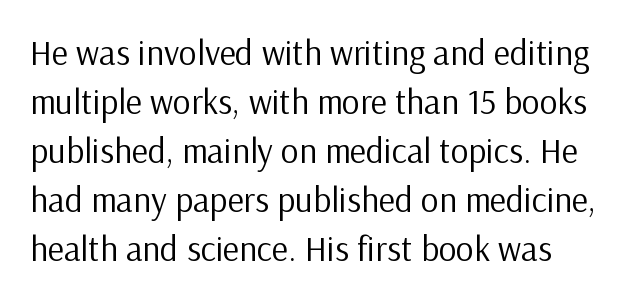
The image shows 35 px regular-weight sans-serif type, upright; set normal line spacing (1.4x), normal letter spacing, not underlined; low stroke contrast and a medium x-height.
